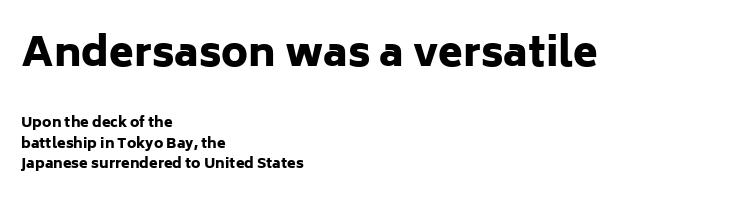
The image shows 40 px heavy sans-serif type, upright; set left-aligned, normal line spacing (1.46x), normal letter spacing, not underlined; the first (top) block is 2.86x larger; low stroke contrast and a medium x-height.
